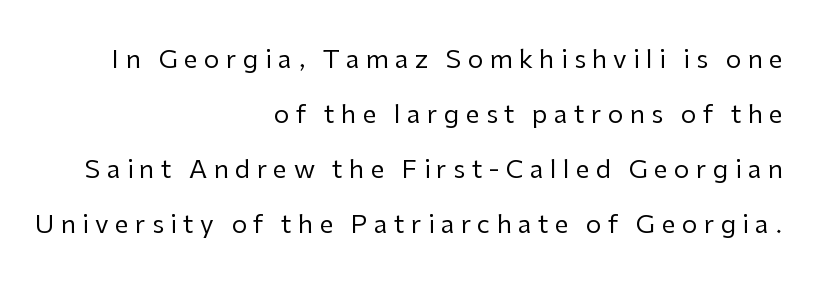
{"italic": "no", "bold": "no", "underline": "no", "align": "right", "line_spacing": "loose", "line_spacing_ratio": 2.2, "letter_spacing": "wide", "letter_spacing_em": 0.25, "glyph_px": 25}
